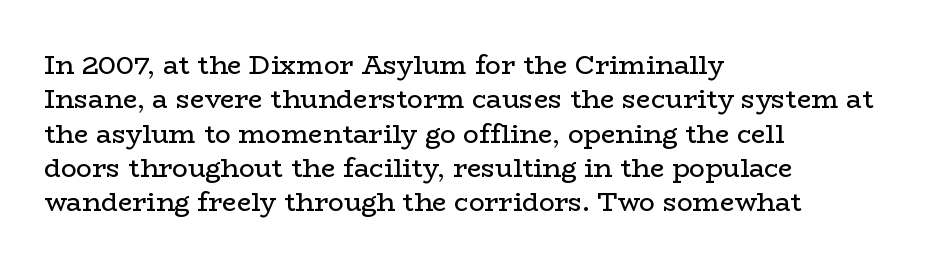
{"italic": "no", "bold": "no", "underline": "no", "align": "left", "line_spacing": "normal", "line_spacing_ratio": 1.32, "letter_spacing": "normal", "letter_spacing_em": 0.0, "glyph_px": 26}
